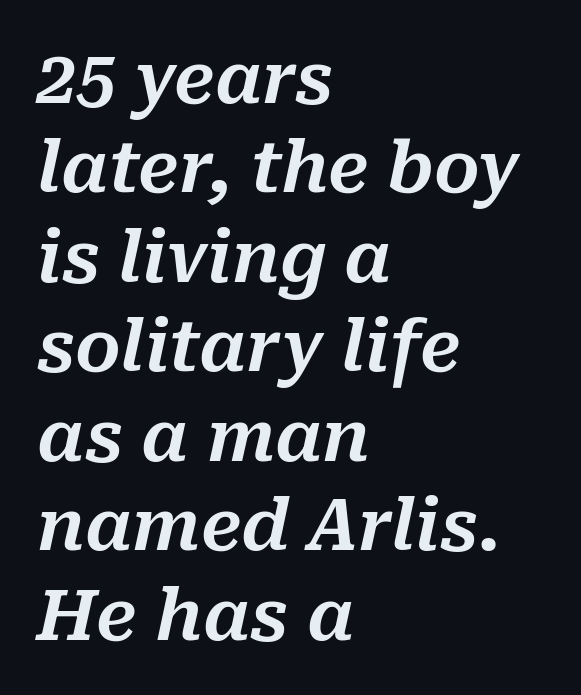
Q: Is the text italic (slanted)? A: Yes, it leans right by about 10 degrees.
Q: Is the text underlined? A: No.
Q: How is the paragraph aligned? A: Left-aligned.
Q: Is the spacing between letters normal or unusually wide? A: Normal.
Q: Is the spacing between lines tight, normal or loose? A: Normal.
Q: Width (condensed, normal, or wide)? A: Normal.
Q: Stroke contrast? A: Medium.
Q: x-height? A: Medium.
Q: Monospaced? A: No.
